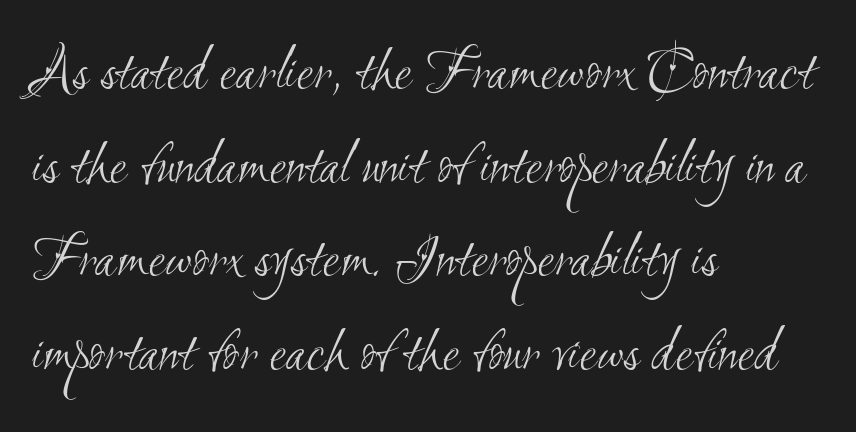
The image shows 62 px light, condensed sans-serif type; set left-aligned, normal line spacing (1.51x), normal letter spacing, not underlined; medium stroke contrast and a small x-height.
